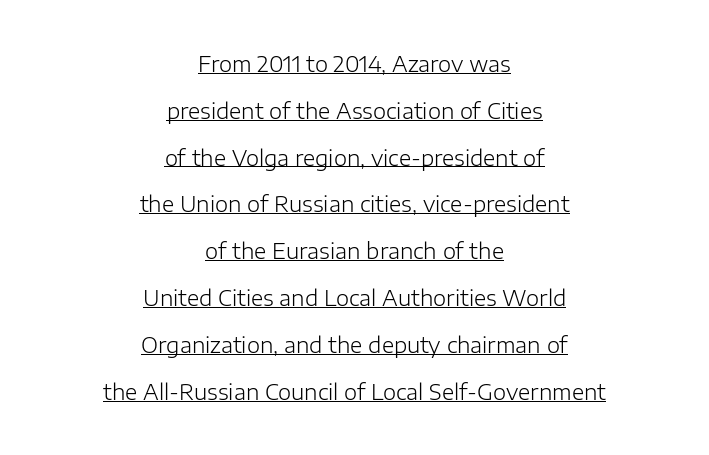
{"italic": "no", "bold": "no", "underline": "yes", "align": "center", "line_spacing": "loose", "line_spacing_ratio": 2.23, "letter_spacing": "normal", "letter_spacing_em": 0.0, "glyph_px": 21}
